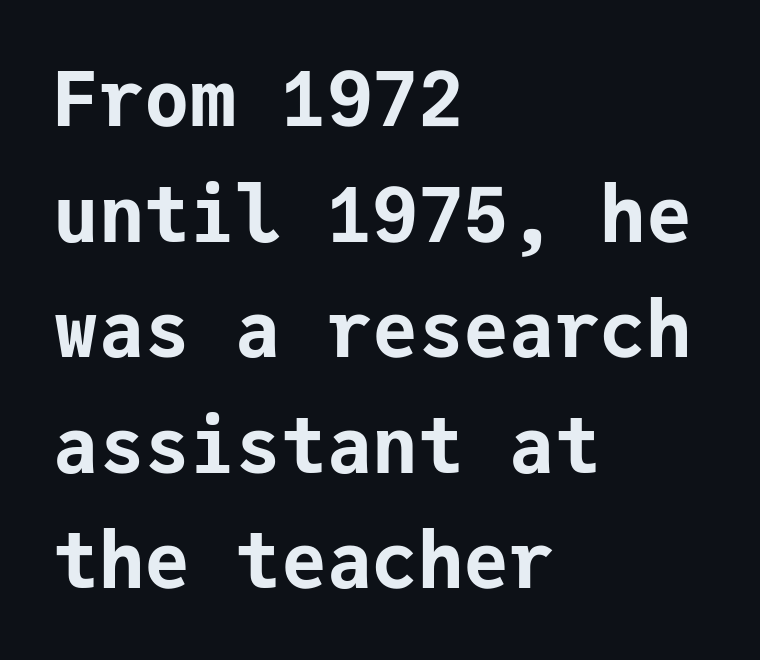
Do the characters align in a grid? Yes, the font is monospaced. Descender tails drop into unmarked territory. The typesetter chose a ragged-right arrangement here. When letters stand straight like this, we call the style roman or upright.
